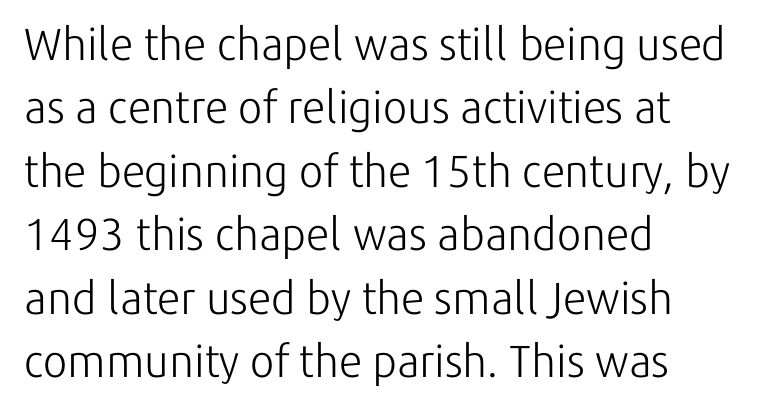
The image shows 45 px light sans-serif type, upright; set left-aligned, normal line spacing (1.41x), normal letter spacing, not underlined; low stroke contrast and a medium x-height.
